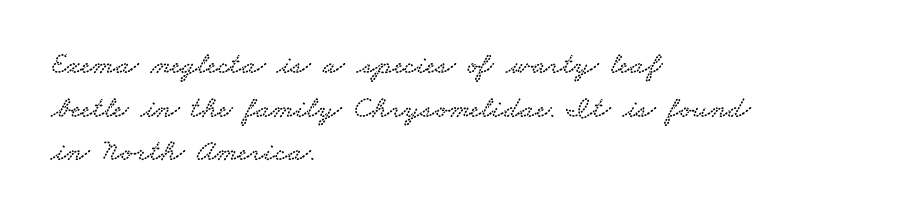
The image shows 31 px wide type; set left-aligned, normal line spacing (1.41x), normal letter spacing, not underlined; low stroke contrast and a small x-height.
